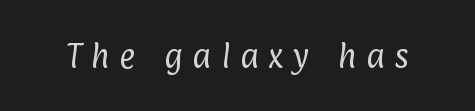
Plain, unruled lines of type. No feet cap the strokes, marking this as sans-serif type. The passage shown is typed in a proportional face where columns would drift. Weight: regular or lighter.
